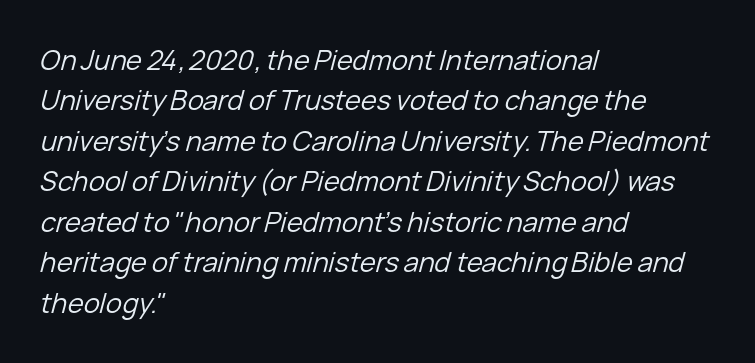
Q: Is the text bold? A: No.
Q: Is the text italic (slanted)? A: Yes, it leans right by about 15 degrees.
Q: Is the text underlined? A: No.
Q: How is the paragraph aligned? A: Left-aligned.
Q: Is the spacing between letters normal or unusually wide? A: Normal.
Q: Is the spacing between lines tight, normal or loose? A: Normal.
